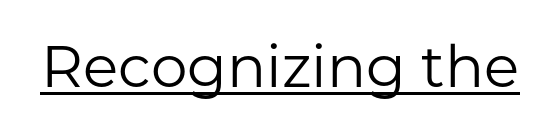
Q: Is the text bold? A: No.
Q: Is the text italic (slanted)? A: No, it is upright.
Q: Is the typeface a serif or a sans-serif typeface? A: Sans-serif.
Q: Is the text underlined? A: Yes.
Q: Is the spacing between letters normal or unusually wide? A: Normal.
Q: Width (condensed, normal, or wide)? A: Normal.
Q: Stroke contrast? A: Low.
Q: x-height? A: Medium.
Q: Monospaced? A: No.
